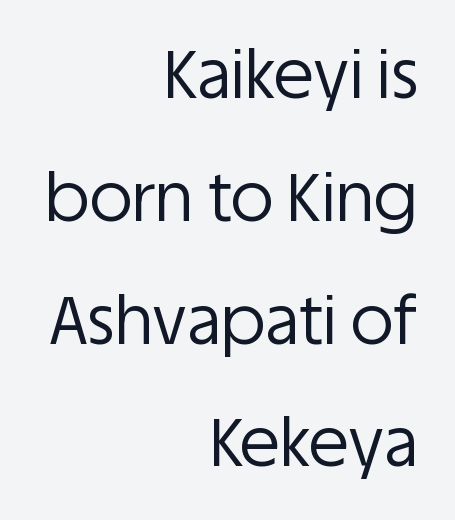
The text was rendered using a sans face with plain stroke endings. Is this a fixed-width face? No — the glyphs have proportional, varying widths. Nope, not italic — everything's standing straight. One-word summary of the alignment: right.
